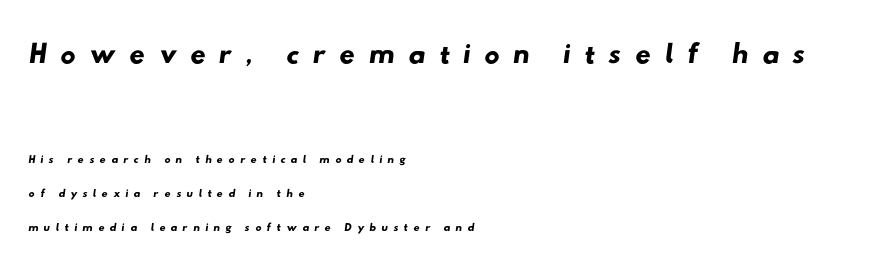
Caption: multi-line text, flush left, ragged right. In terms of letterform style, serifs are entirely absent. Type size steps down from the first block to the second. The face used here is rendered with a markedly widened letterfit. The space between consecutive lines is lavish. This rendering features lettering with no underline.
